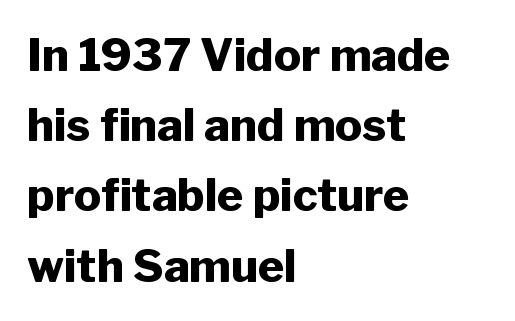
Q: Is the text bold? A: Yes.
Q: Is the text italic (slanted)? A: No, it is upright.
Q: Is the typeface a serif or a sans-serif typeface? A: Sans-serif.
Q: Is the text underlined? A: No.
Q: How is the paragraph aligned? A: Left-aligned.
Q: Is the spacing between letters normal or unusually wide? A: Normal.
Q: Is the spacing between lines tight, normal or loose? A: Normal.
Q: Width (condensed, normal, or wide)? A: Normal.
Q: Stroke contrast? A: Low.
Q: x-height? A: Medium.
Q: Monospaced? A: No.
